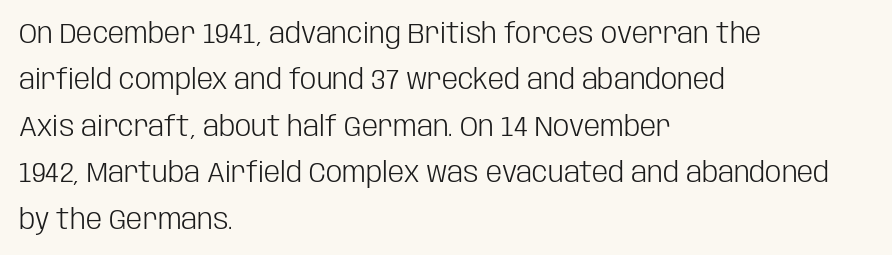
Q: Is the text bold? A: No.
Q: Is the text italic (slanted)? A: No, it is upright.
Q: Is the typeface a serif or a sans-serif typeface? A: Sans-serif.
Q: Is the text underlined? A: No.
Q: How is the paragraph aligned? A: Left-aligned.
Q: Is the spacing between letters normal or unusually wide? A: Normal.
Q: Is the spacing between lines tight, normal or loose? A: Normal.
Q: Width (condensed, normal, or wide)? A: Condensed.
Q: Stroke contrast? A: Low.
Q: x-height? A: Large.
Q: Monospaced? A: No.
